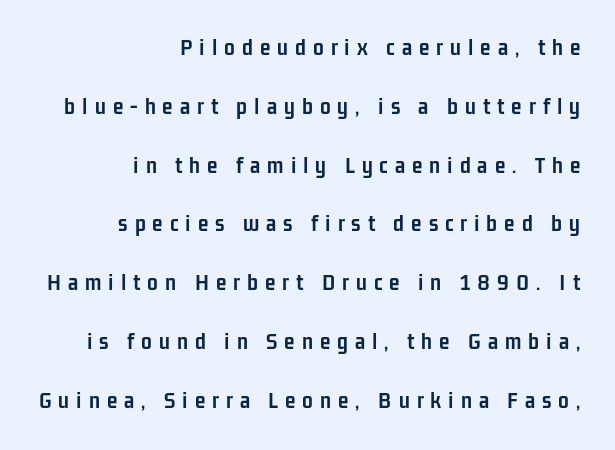
Q: Is the text bold? A: Yes.
Q: Is the text italic (slanted)? A: No, it is upright.
Q: Is the text underlined? A: No.
Q: How is the paragraph aligned? A: Right-aligned.
Q: Is the spacing between letters normal or unusually wide? A: Unusually wide.
Q: Is the spacing between lines tight, normal or loose? A: Loose.
